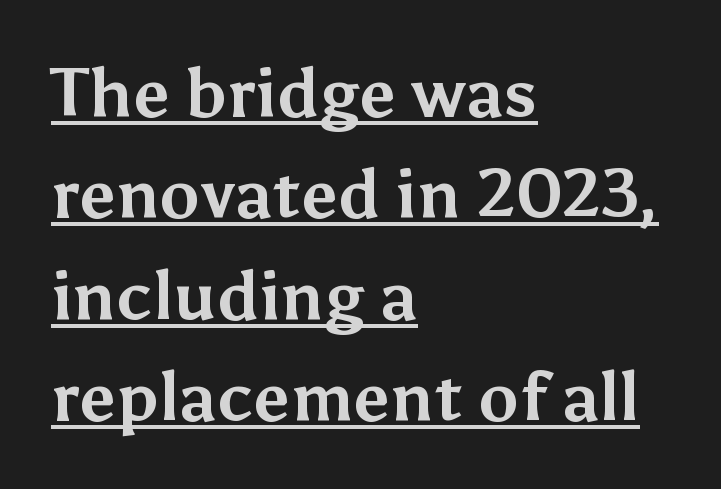
Q: Is the text bold? A: Yes.
Q: Is the text italic (slanted)? A: No, it is upright.
Q: Is the typeface a serif or a sans-serif typeface? A: Sans-serif.
Q: Is the text underlined? A: Yes.
Q: How is the paragraph aligned? A: Left-aligned.
Q: Is the spacing between letters normal or unusually wide? A: Normal.
Q: Is the spacing between lines tight, normal or loose? A: Normal.
Q: Width (condensed, normal, or wide)? A: Normal.
Q: Stroke contrast? A: Medium.
Q: x-height? A: Medium.
Q: Monospaced? A: No.
